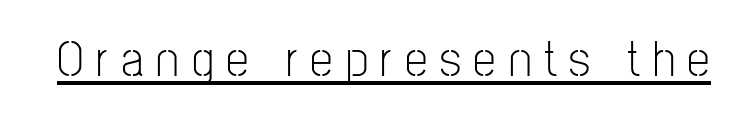
The image shows 51 px light, condensed sans-serif type, upright; set unusually wide letter spacing (+0.25 em), underlined; low stroke contrast and a medium x-height.
